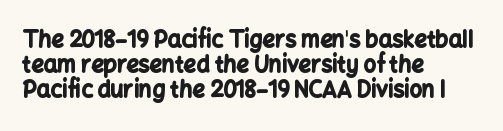
The vertical gap from one line to the next is small. A classic flush-left, rag-right setting is used for this passage. Plain, unruled lines of type. The gaps between neighbouring characters are ordinary and unremarkable. This sample uses an upright cut, with every glyph sitting square on the baseline. The passage shown is emphatically bold.
